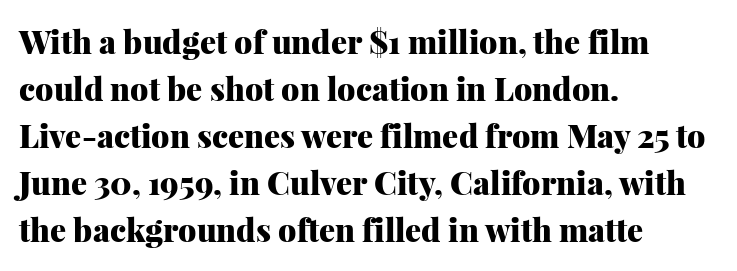
Q: Is the text bold? A: Yes.
Q: Is the text italic (slanted)? A: No, it is upright.
Q: Is the typeface a serif or a sans-serif typeface? A: Serif.
Q: Is the text underlined? A: No.
Q: How is the paragraph aligned? A: Left-aligned.
Q: Is the spacing between letters normal or unusually wide? A: Normal.
Q: Is the spacing between lines tight, normal or loose? A: Normal.
Q: Width (condensed, normal, or wide)? A: Normal.
Q: Stroke contrast? A: Medium.
Q: x-height? A: Medium.
Q: Monospaced? A: No.
